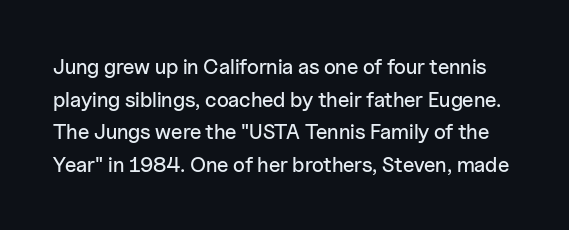
Q: Is the text italic (slanted)? A: No, it is upright.
Q: Is the text underlined? A: No.
Q: Is the spacing between letters normal or unusually wide? A: Normal.
Q: Is the spacing between lines tight, normal or loose? A: Normal.
